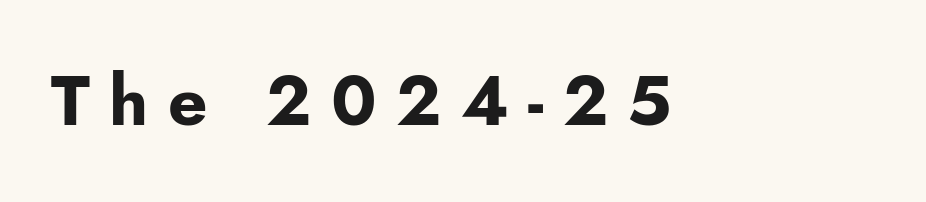
The image shows 69 px bold sans-serif type, upright; set unusually wide letter spacing (+0.28 em), not underlined; low stroke contrast and a small x-height.
